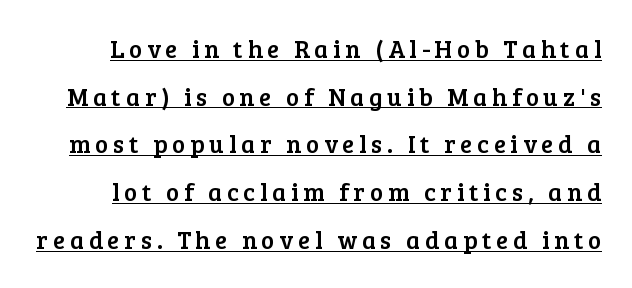
The image shows 25 px text type, upright; set loose line spacing (1.91x), underlined.
